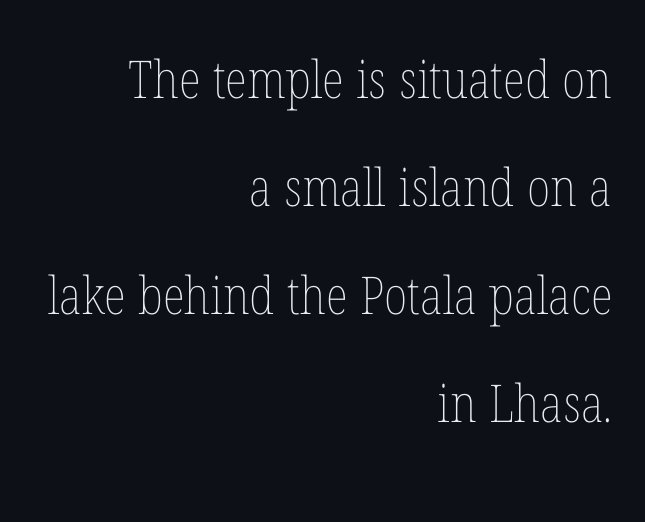
Baseline-to-baseline distance is far greater than the letter height. Compared with a typical body face, this is equally light or lighter still. The string is rendered with underlining switched off. Tracking value appears to be zero — textbook default spacing.
